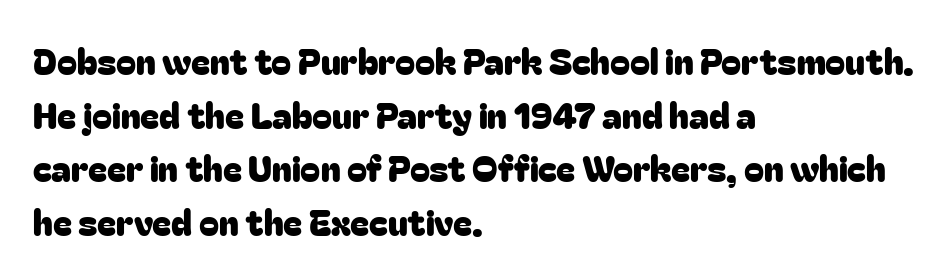
The image shows 36 px sans-serif type, upright; set left-aligned, normal line spacing (1.49x), normal letter spacing, not underlined; low stroke contrast and a medium x-height.
